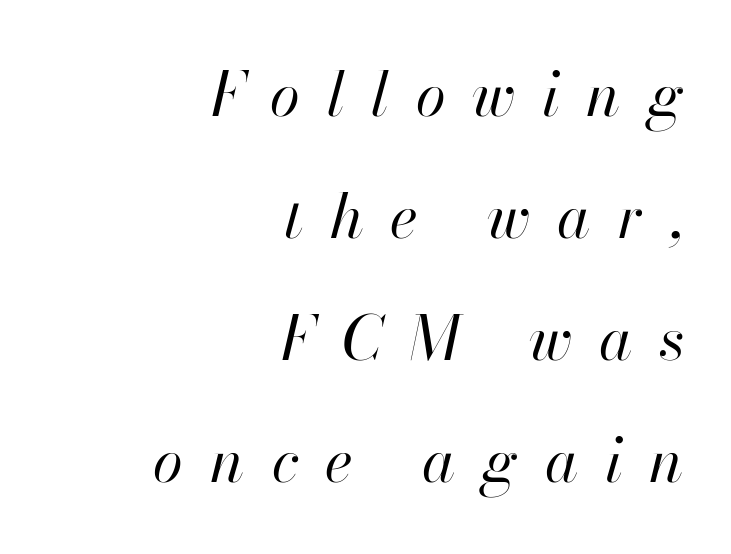
Q: Is the text bold? A: No.
Q: Is the text italic (slanted)? A: Yes, it leans right by about 13 degrees.
Q: Is the text underlined? A: No.
Q: How is the paragraph aligned? A: Right-aligned.
Q: Is the spacing between letters normal or unusually wide? A: Unusually wide.
Q: Is the spacing between lines tight, normal or loose? A: Loose.
Q: Width (condensed, normal, or wide)? A: Normal.
Q: Stroke contrast? A: High.
Q: x-height? A: Small.
Q: Monospaced? A: No.
